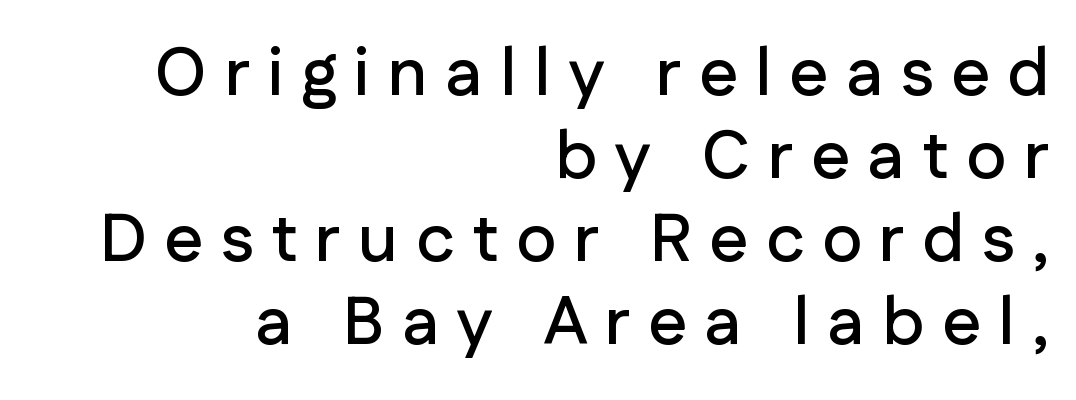
{"serif": "no", "italic": "no", "width": "normal", "stroke_contrast": "low", "x_height": "medium", "monospaced": "no", "underline": "no", "align": "right", "line_spacing_ratio": 1.22, "letter_spacing": "wide", "letter_spacing_em": 0.26, "glyph_px": 68}
